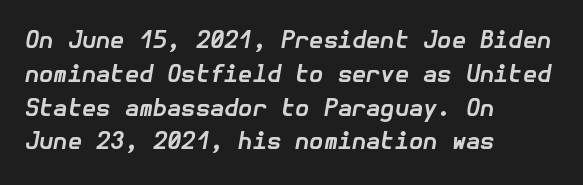
Normally led — the rows are evenly, conventionally spaced. Check under the words: just untouched page. Glyph-to-glyph distance matches everyday printed text. The lettering tilts uniformly, giving the passage an italic look. Visually the block forms a straight wall on the left and a jagged coastline on the right. Stroke thickness is high; the sample reads as a true bold.
